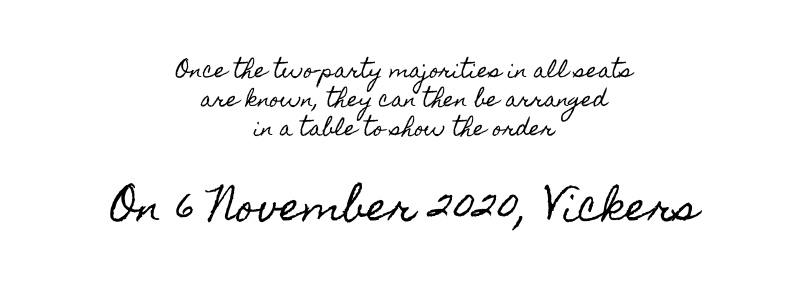
The image shows 39 px condensed type; set centered, normal line spacing (1.44x), normal letter spacing, not underlined; the second (bottom) block is 1.95x larger; a small x-height.
